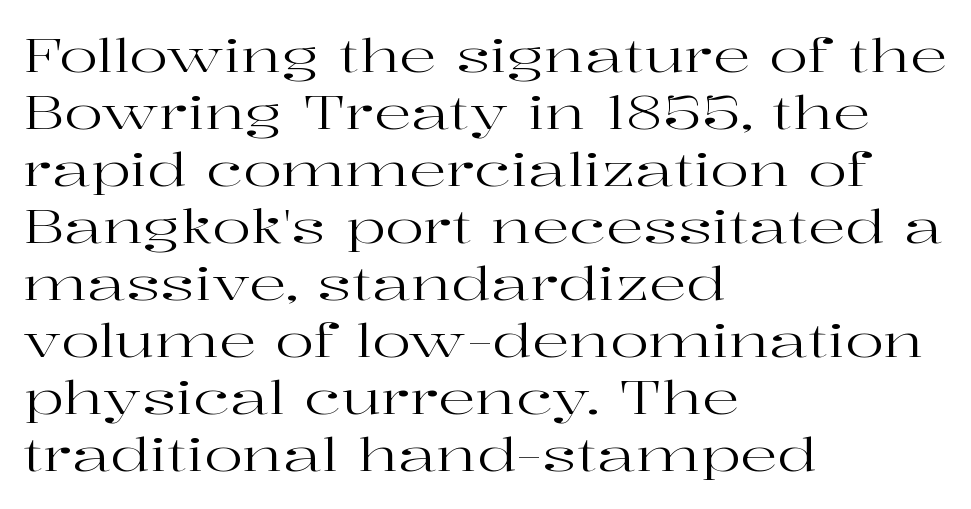
Q: Is the text bold? A: No.
Q: Is the text italic (slanted)? A: No, it is upright.
Q: Is the typeface a serif or a sans-serif typeface? A: Serif.
Q: Is the text underlined? A: No.
Q: How is the paragraph aligned? A: Left-aligned.
Q: Is the spacing between letters normal or unusually wide? A: Normal.
Q: Width (condensed, normal, or wide)? A: Wide.
Q: Stroke contrast? A: High.
Q: x-height? A: Medium.
Q: Monospaced? A: No.
